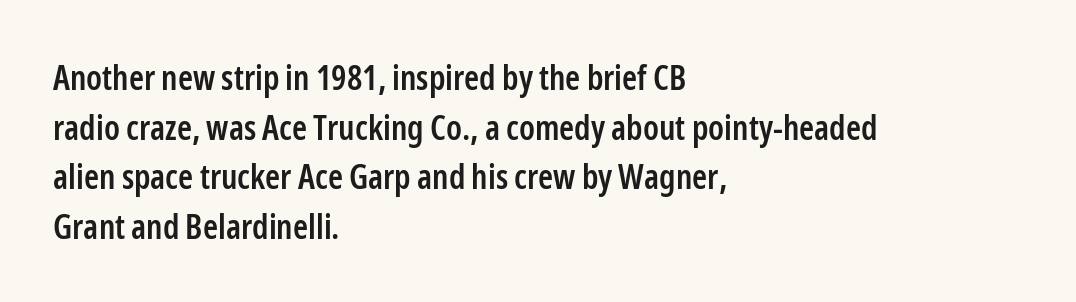
Q: Is the text bold? A: Semi-bold.
Q: Is the text italic (slanted)? A: No, it is upright.
Q: Is the typeface a serif or a sans-serif typeface? A: Sans-serif.
Q: Is the text underlined? A: No.
Q: How is the paragraph aligned? A: Left-aligned.
Q: Is the spacing between letters normal or unusually wide? A: Normal.
Q: Is the spacing between lines tight, normal or loose? A: Normal.
Q: Width (condensed, normal, or wide)? A: Condensed.
Q: Stroke contrast? A: Low.
Q: x-height? A: Medium.
Q: Monospaced? A: No.
